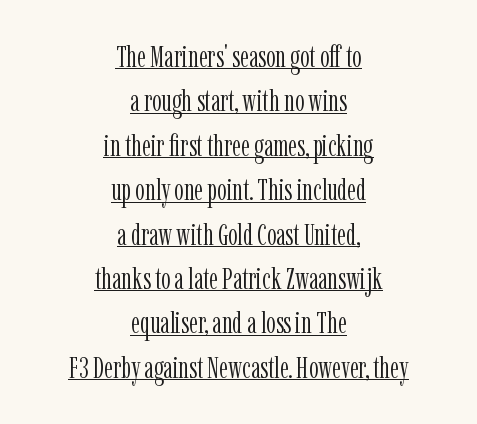
{"serif": "yes", "italic": "no", "bold": "no", "weight": "light", "width": "condensed", "stroke_contrast": "low", "x_height": "medium", "monospaced": "no", "underline": "yes", "align": "center", "line_spacing": "normal", "line_spacing_ratio": 1.48, "letter_spacing": "normal", "letter_spacing_em": 0.0, "glyph_px": 30}
